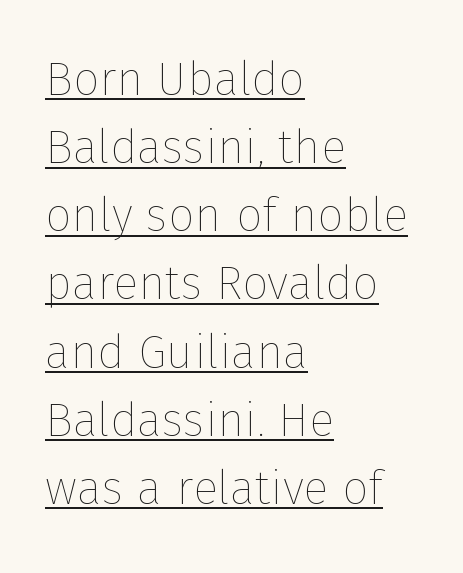
The image shows 47 px thin type, upright; set left-aligned, normal line spacing (1.45x), normal letter spacing, underlined; low stroke contrast and a medium x-height.
